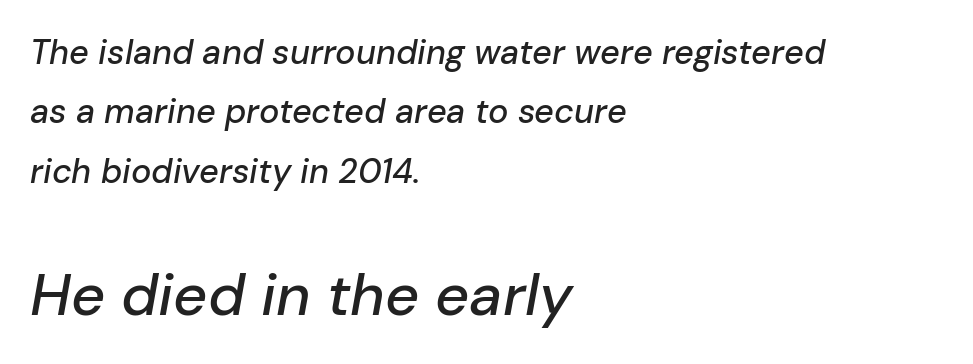
Q: Is the text italic (slanted)? A: Yes, it leans right by about 10 degrees.
Q: Is the text underlined? A: No.
Q: How is the paragraph aligned? A: Left-aligned.
Q: Is the spacing between letters normal or unusually wide? A: Normal.
Q: Which block of text is set in a larger size, the first (top) or the second (bottom)? A: The second (bottom) one.
Q: Width (condensed, normal, or wide)? A: Normal.
Q: Stroke contrast? A: Low.
Q: x-height? A: Medium.
Q: Monospaced? A: No.
